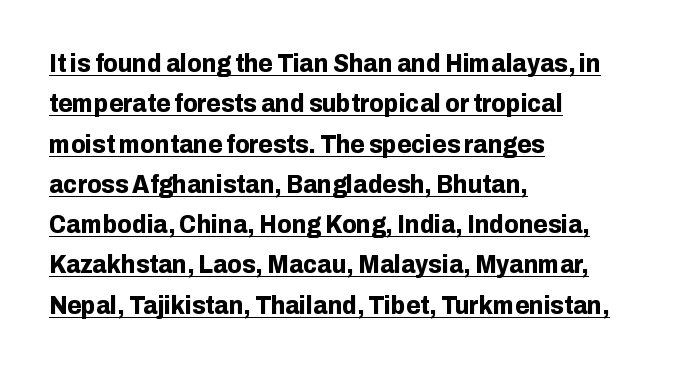
The image shows 26 px bold type, upright; set left-aligned, normal line spacing (1.55x), normal letter spacing, underlined.
